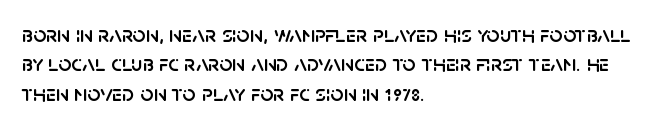
One-word summary of the alignment: left. Posture: vertical. The tracking reads as untouched default to a designer's eye. Each row of text sits above clean, open space. Does the leading feel generous? No, just average.
